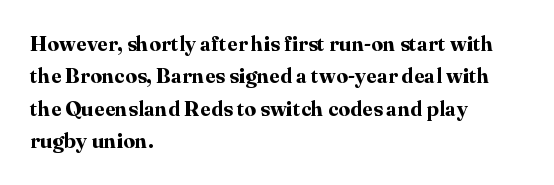
Q: Is the text bold? A: Yes.
Q: Is the text italic (slanted)? A: No, it is upright.
Q: Is the text underlined? A: No.
Q: How is the paragraph aligned? A: Left-aligned.
Q: Is the spacing between letters normal or unusually wide? A: Normal.
Q: Is the spacing between lines tight, normal or loose? A: Normal.
